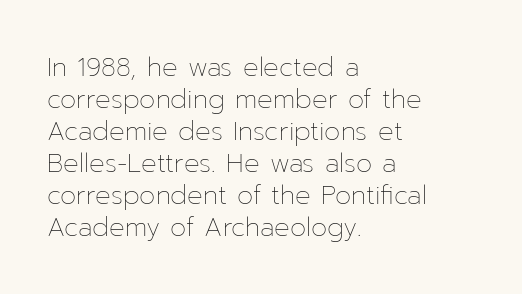
The passage shown is not underscored anywhere. Words appear dense and cohesive because spacing is normal. Alignment: flush left. Unlike italic type, these characters show no tilt at all.
